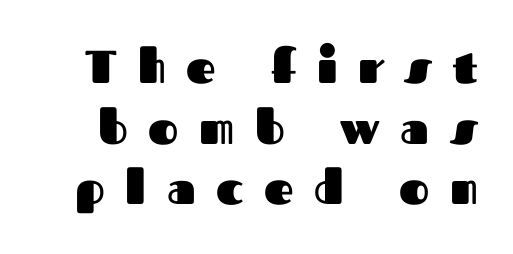
Q: Is the text bold? A: Yes.
Q: Is the text italic (slanted)? A: No, it is upright.
Q: Is the typeface a serif or a sans-serif typeface? A: Sans-serif.
Q: Is the text underlined? A: No.
Q: Is the spacing between letters normal or unusually wide? A: Unusually wide.
Q: Is the spacing between lines tight, normal or loose? A: Normal.
Q: Width (condensed, normal, or wide)? A: Normal.
Q: Stroke contrast? A: Medium.
Q: x-height? A: Medium.
Q: Monospaced? A: No.
